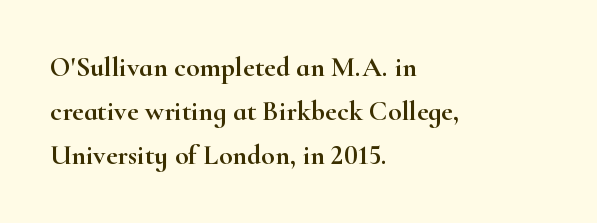
Visually the block forms a straight wall on the left and a jagged coastline on the right. The axis of the letterforms is exactly vertical. Stroke terminals: seriffed. Underline: absent. The designer left line spacing at the default. Here the glyphs are tracked normally, forming tight word shapes.
